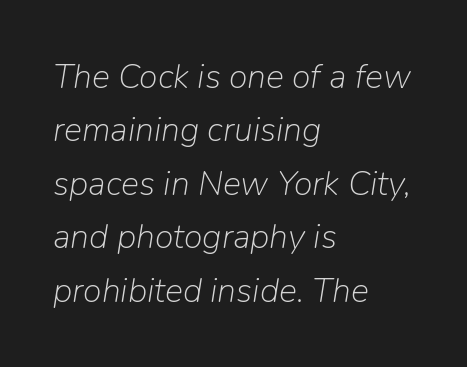
A typesetter would call this proportional, since set widths differ per character. Clear beneath every line of the passage. The vertical gap from one line to the next is medium. There's an unmistakable incline to the writing here. Spacing between characters is what you'd get straight out of the box.
